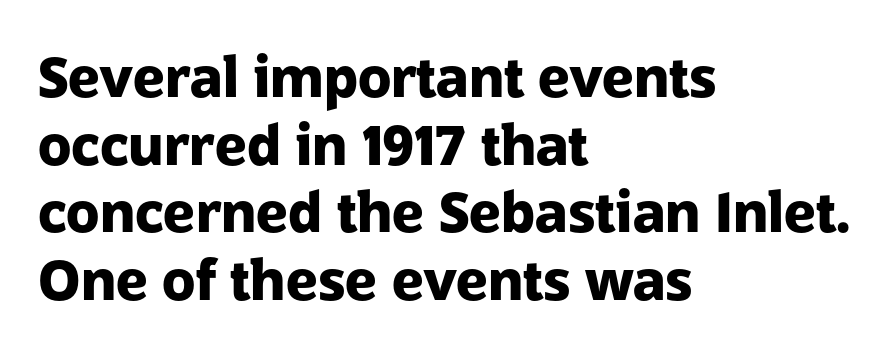
Emphasis by weight is at full strength: bold. Nobody touched the tracking dial on this one. If you drew a ruler down the left edge, every line would touch it. The face used here is a sans, in the tradition of grotesques and geometrics. Each letter keeps its own natural width here, so spacing adapts to shape.
